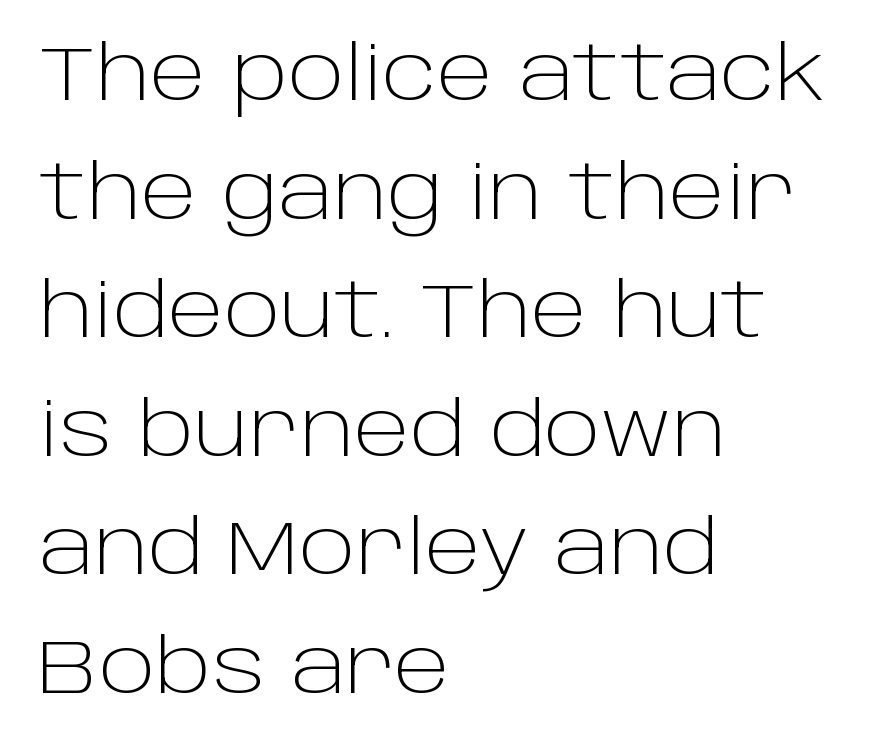
Q: Is the text bold? A: No.
Q: Is the text italic (slanted)? A: No, it is upright.
Q: Is the typeface a serif or a sans-serif typeface? A: Sans-serif.
Q: Is the text underlined? A: No.
Q: How is the paragraph aligned? A: Left-aligned.
Q: Is the spacing between letters normal or unusually wide? A: Normal.
Q: Is the spacing between lines tight, normal or loose? A: Normal.
Q: Width (condensed, normal, or wide)? A: Normal.
Q: Stroke contrast? A: Low.
Q: x-height? A: Large.
Q: Monospaced? A: No.
